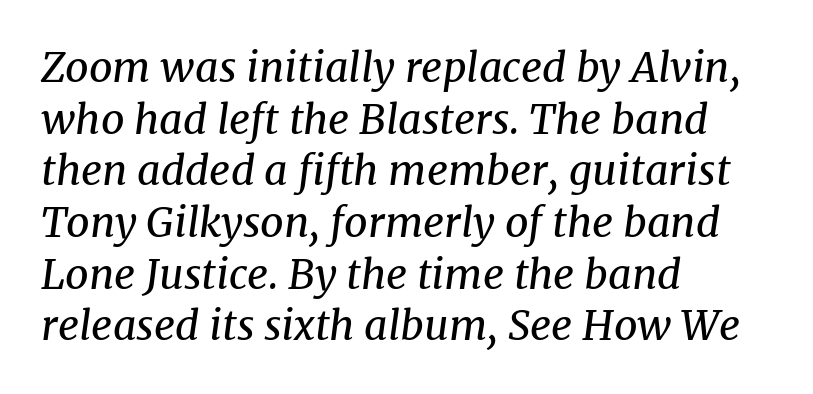
Q: Is the text bold? A: No.
Q: Is the text italic (slanted)? A: Yes, it leans right by about 8 degrees.
Q: Is the typeface a serif or a sans-serif typeface? A: Serif.
Q: Is the text underlined? A: No.
Q: How is the paragraph aligned? A: Left-aligned.
Q: Is the spacing between letters normal or unusually wide? A: Normal.
Q: Is the spacing between lines tight, normal or loose? A: Normal.
Q: Width (condensed, normal, or wide)? A: Normal.
Q: Stroke contrast? A: Medium.
Q: x-height? A: Medium.
Q: Monospaced? A: No.
